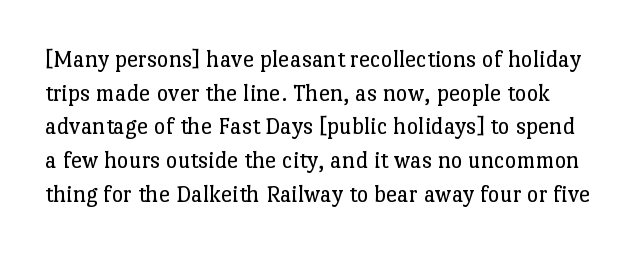
{"italic": "no", "bold": "no", "underline": "no", "line_spacing": "normal", "line_spacing_ratio": 1.35, "letter_spacing": "normal", "letter_spacing_em": 0.0, "glyph_px": 25}
